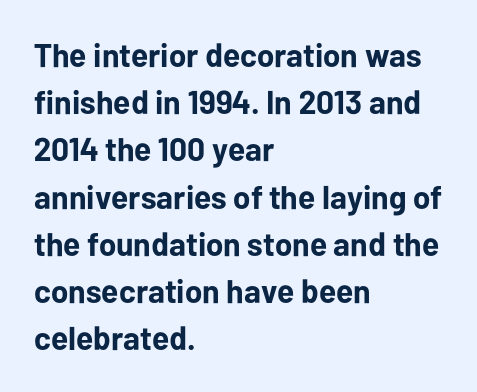
The ragged edge is on the right, which tells us the setting is flush left. Check under the words: just untouched page. Typesetter's note: full bold, strokes at maximum text heaviness. The tracking reads as untouched default to a designer's eye. Rows of type keep a routine distance in the vertical direction. Serifs: no, the terminals of the letterforms are clean.
